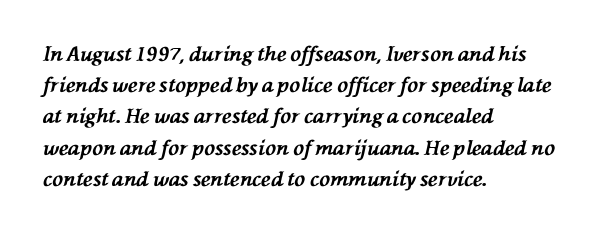
Each row of text sits above clean, open space. Alignment: flush left. The text carries the slant typical of an italic or oblique font. Emphasis by weight is at full strength: bold.
